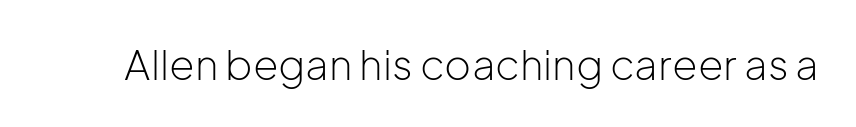
{"serif": "no", "italic": "no", "bold": "no", "weight": "light", "width": "normal", "stroke_contrast": "low", "x_height": "medium", "monospaced": "no", "underline": "no", "letter_spacing": "normal", "letter_spacing_em": 0.0, "glyph_px": 41}
